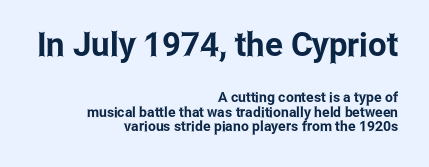
The image shows 33 px condensed sans-serif type, upright; set right-aligned, tight line spacing (1.03x), normal letter spacing, not underlined; the first (top) block is 2.36x larger; low stroke contrast and a medium x-height.
